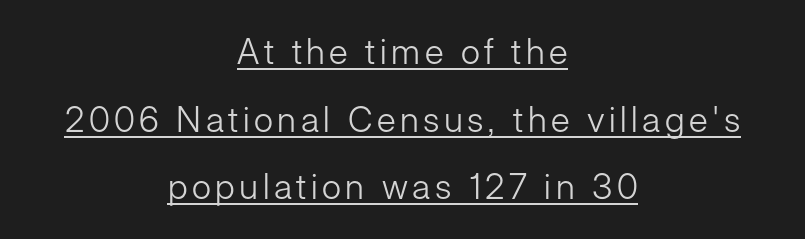
{"serif": "no", "italic": "no", "bold": "no", "weight": "light", "width": "normal", "stroke_contrast": "low", "x_height": "medium", "monospaced": "no", "underline": "yes", "align": "center", "line_spacing": "loose", "line_spacing_ratio": 1.93, "glyph_px": 35}
